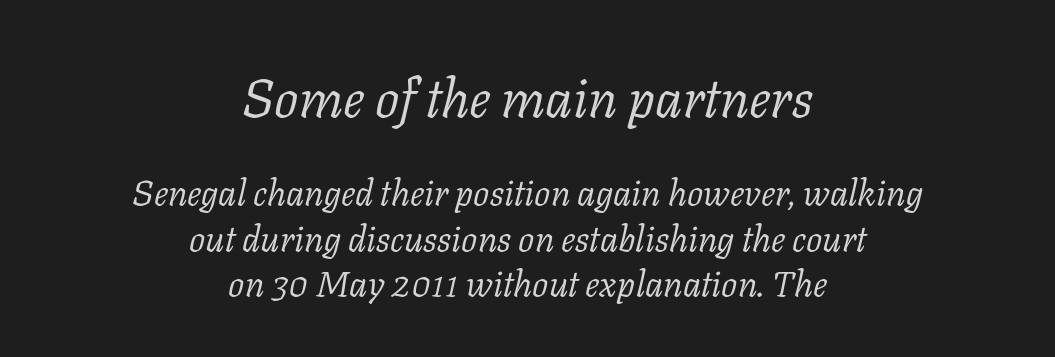
{"serif": "yes", "italic": "yes", "lean": "right", "slant_degrees": 11, "bold": "no", "weight": "light", "width": "normal", "stroke_contrast": "low", "x_height": "medium", "monospaced": "no", "underline": "no", "align": "center", "line_spacing": "normal", "line_spacing_ratio": 1.26, "letter_spacing": "normal", "letter_spacing_em": 0.0, "larger_block": "first", "size_ratio": 1.5, "glyph_px": 54}
